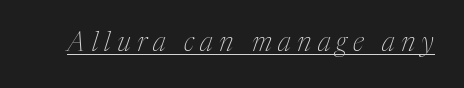
Like a heading marked for emphasis, these lines bear an underscore. You could only call the tracking loose — the letters float apart. The letters look calm and open, with moderate or lighter stems. Italic? Definitely — the glyphs are oblique.
